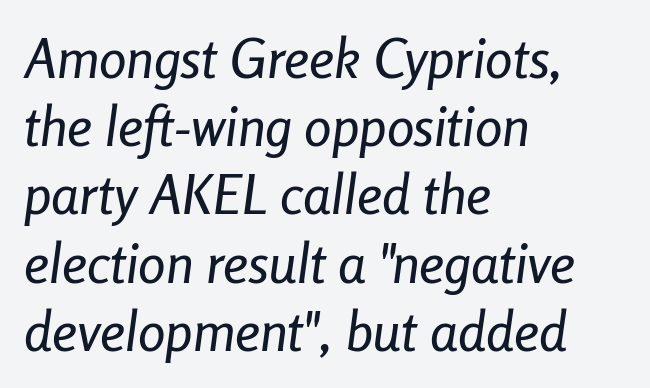
Q: Is the text italic (slanted)? A: Yes, it leans right by about 8 degrees.
Q: Is the text underlined? A: No.
Q: How is the paragraph aligned? A: Left-aligned.
Q: Is the spacing between letters normal or unusually wide? A: Normal.
Q: Width (condensed, normal, or wide)? A: Condensed.
Q: Stroke contrast? A: Low.
Q: x-height? A: Medium.
Q: Monospaced? A: No.
